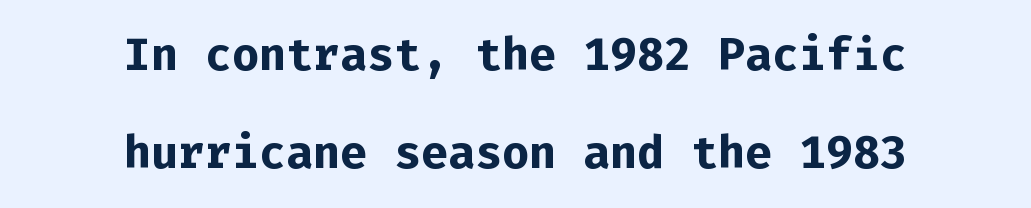
Q: Is the text bold? A: Yes.
Q: Is the text italic (slanted)? A: No, it is upright.
Q: Is the typeface a serif or a sans-serif typeface? A: Sans-serif.
Q: Is the text underlined? A: No.
Q: How is the paragraph aligned? A: Centered.
Q: Is the spacing between letters normal or unusually wide? A: Normal.
Q: Is the spacing between lines tight, normal or loose? A: Loose.
Q: Width (condensed, normal, or wide)? A: Normal.
Q: Stroke contrast? A: Low.
Q: x-height? A: Medium.
Q: Monospaced? A: Yes.
